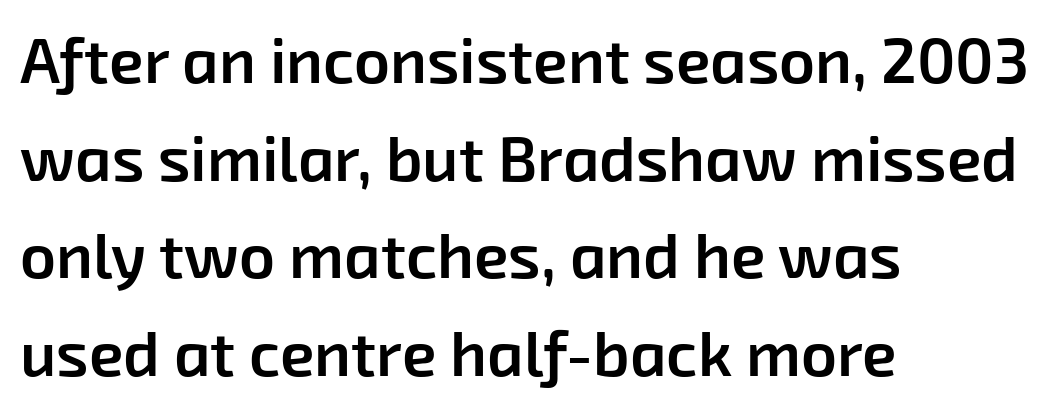
Q: Is the text bold? A: Semi-bold.
Q: Is the typeface a serif or a sans-serif typeface? A: Sans-serif.
Q: Is the text underlined? A: No.
Q: How is the paragraph aligned? A: Left-aligned.
Q: Is the spacing between letters normal or unusually wide? A: Normal.
Q: Is the spacing between lines tight, normal or loose? A: Normal.
Q: Width (condensed, normal, or wide)? A: Normal.
Q: Stroke contrast? A: Low.
Q: x-height? A: Medium.
Q: Monospaced? A: No.
